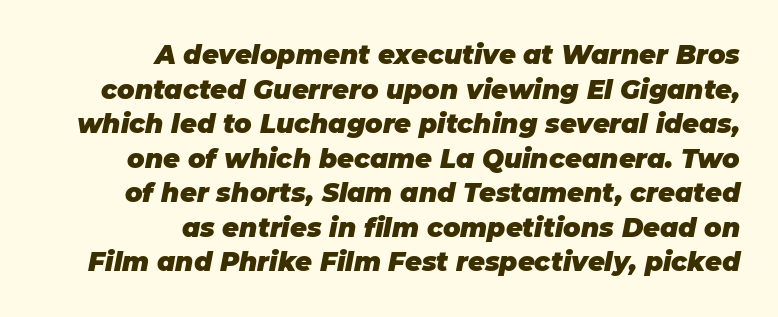
Q: Is the text bold? A: Yes.
Q: Is the text italic (slanted)? A: Yes, it leans right by about 11 degrees.
Q: Is the text underlined? A: No.
Q: How is the paragraph aligned? A: Right-aligned.
Q: Is the spacing between letters normal or unusually wide? A: Normal.
Q: Is the spacing between lines tight, normal or loose? A: Normal.
